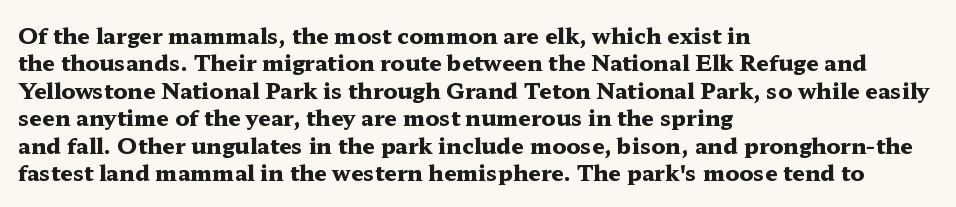
{"italic": "no", "bold": "yes", "underline": "no", "align": "left", "line_spacing": "normal", "line_spacing_ratio": 1.25, "letter_spacing": "normal", "letter_spacing_em": 0.0, "glyph_px": 22}
